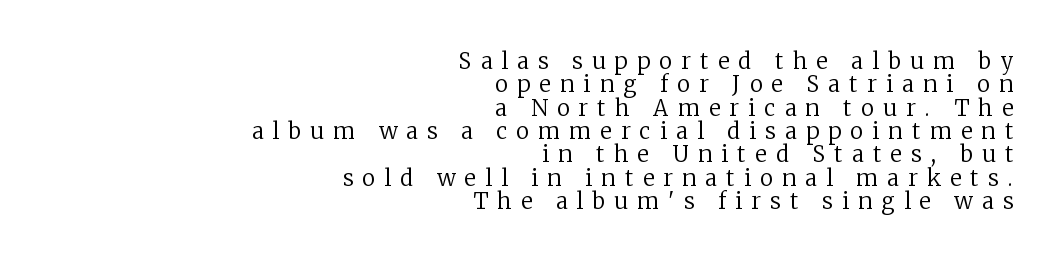
The lettering holds an erect, upright posture throughout. Anything drawn beneath the words? Only blank space. Horizontally, the lines are justified to the trailing edge only. Heft: none added — not bold. Is the letter spacing exaggerated? Yes — the characters are pushed far apart. How would I describe the line gaps? Narrow and economical.
